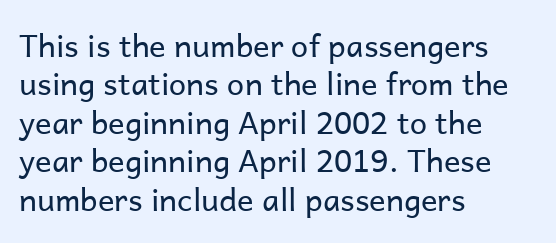
{"serif": "no", "italic": "no", "bold": "no", "weight": "regular", "width": "normal", "stroke_contrast": "low", "x_height": "medium", "monospaced": "no", "underline": "no", "align": "left", "line_spacing_ratio": 1.24, "letter_spacing": "normal", "letter_spacing_em": 0.0, "glyph_px": 31}
